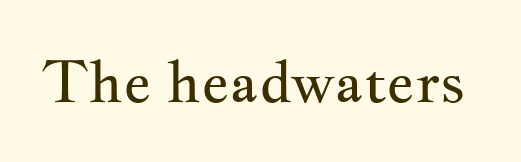
How are the letters spaced? Ordinarily, with no added tracking. Type without underlining. A light-to-regular cut is what we see here. Are there feet on the stems? There are — it's a serif. The face used here is proportionally spaced, like ordinary book or web type. Quick note: not italic, upright.
